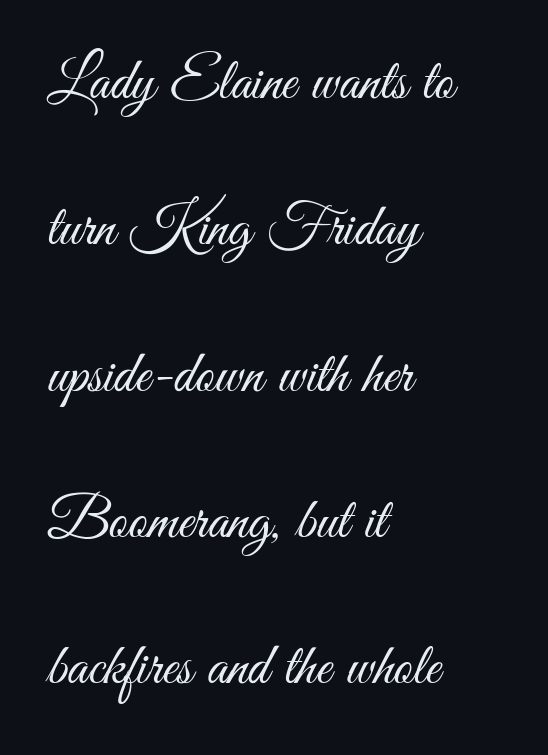
{"serif": "no", "bold": "no", "weight": "light", "width": "condensed", "stroke_contrast": "medium", "x_height": "small", "monospaced": "no", "underline": "no", "align": "left", "line_spacing": "loose", "line_spacing_ratio": 2.48, "letter_spacing": "normal", "letter_spacing_em": 0.0, "glyph_px": 59}
